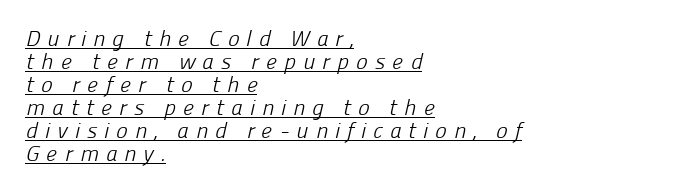
The rendering anchors every line to the left-hand side. No heavy texture on the line: the type isn't bold. Compared with typical body copy, the letter spacing here is much looser. Regarding leading, the lines here are crowded together. This sample carries an underscore along the baseline area.
